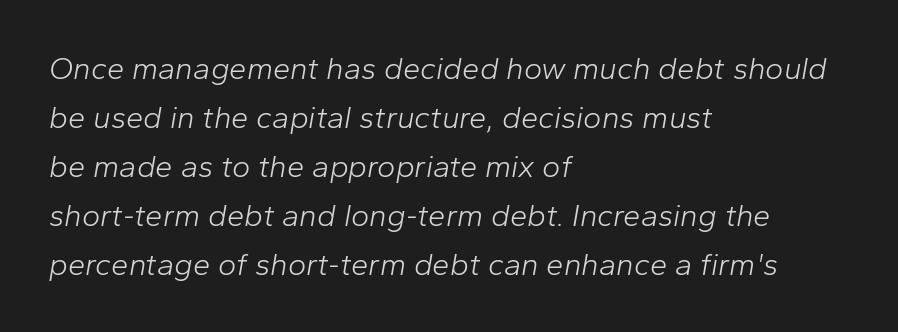
{"italic": "yes", "lean": "right", "slant_degrees": 10, "bold": "no", "weight": "light", "width": "normal", "stroke_contrast": "low", "x_height": "medium", "monospaced": "no", "underline": "no", "align": "left", "line_spacing": "normal", "line_spacing_ratio": 1.58, "letter_spacing": "normal", "letter_spacing_em": 0.0, "glyph_px": 31}
